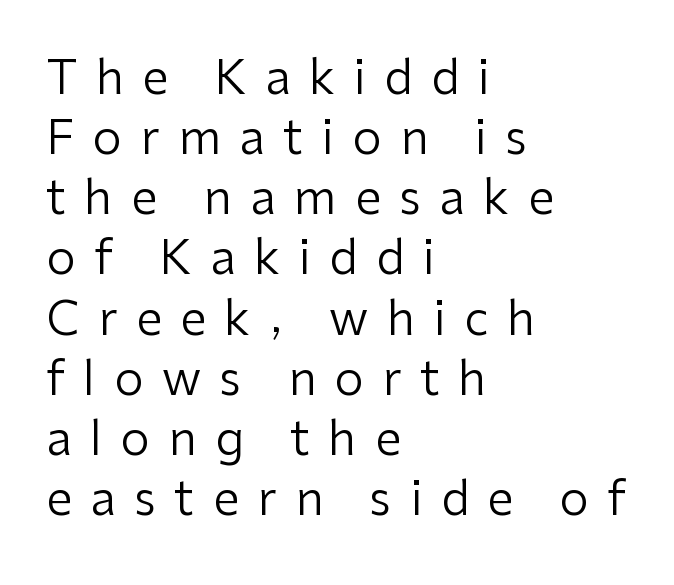
Style check: upright. To sum up the face: it is a sans, with no serifs. This sample has the flowing, uneven cadence of proportional lettering. In CSS terms this would be text-align: left.
